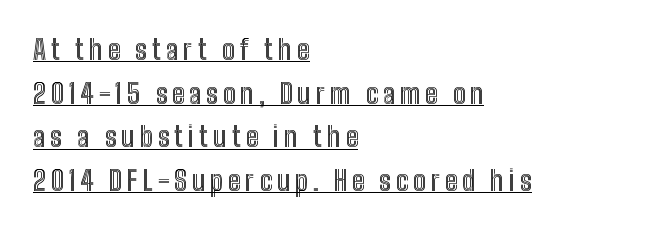
The image shows 27 px text type, upright; set left-aligned, normal line spacing (1.62x), underlined.
